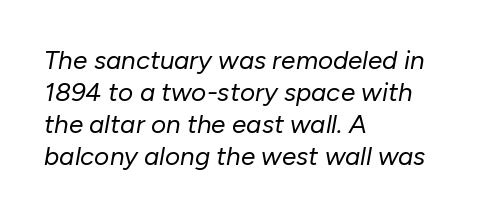
Q: Is the text bold? A: No.
Q: Is the text italic (slanted)? A: Yes, it leans right by about 10 degrees.
Q: Is the text underlined? A: No.
Q: How is the paragraph aligned? A: Left-aligned.
Q: Is the spacing between letters normal or unusually wide? A: Normal.
